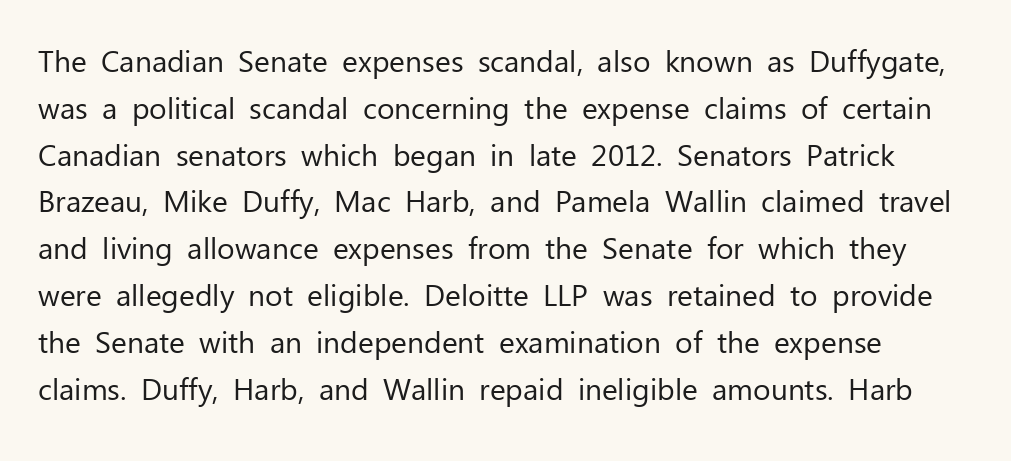
Short note: letters normally spaced. Quick note: underline off. The type family on display is of the sans-serif kind. In terms of posture, this sample is upright.
